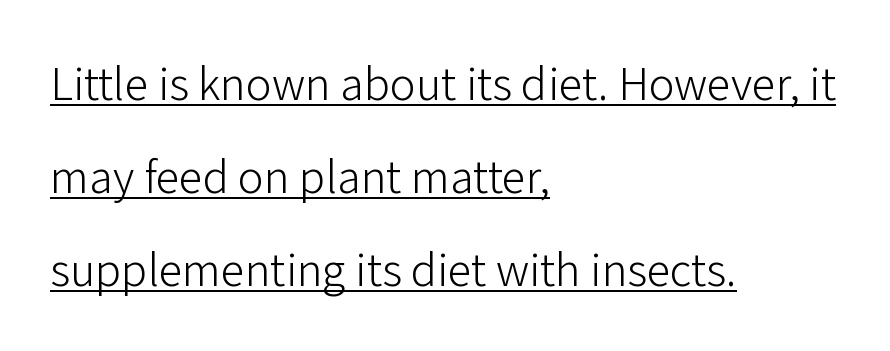
The rendering keeps characters at their native spacing. Posture: upright roman. Reading down the column, the eye jumps a long way to each next line. This sample has the flowing, uneven cadence of proportional lettering. These lines are set flush left with a ragged right edge. Heaviness? Minimal to ordinary, like unemphasized prose.
